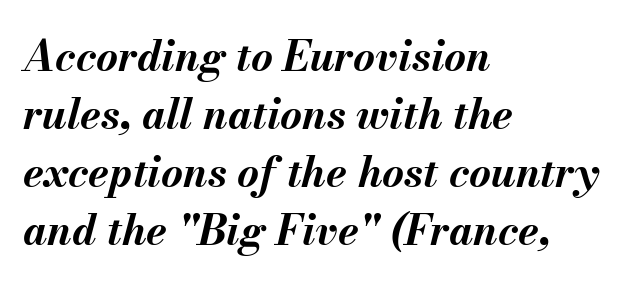
{"italic": "yes", "lean": "right", "slant_degrees": 13, "bold": "yes", "weight": "bold", "width": "normal", "stroke_contrast": "medium", "x_height": "small", "monospaced": "no", "underline": "no", "align": "left", "line_spacing": "normal", "line_spacing_ratio": 1.38, "letter_spacing": "normal", "letter_spacing_em": 0.0, "glyph_px": 42}
